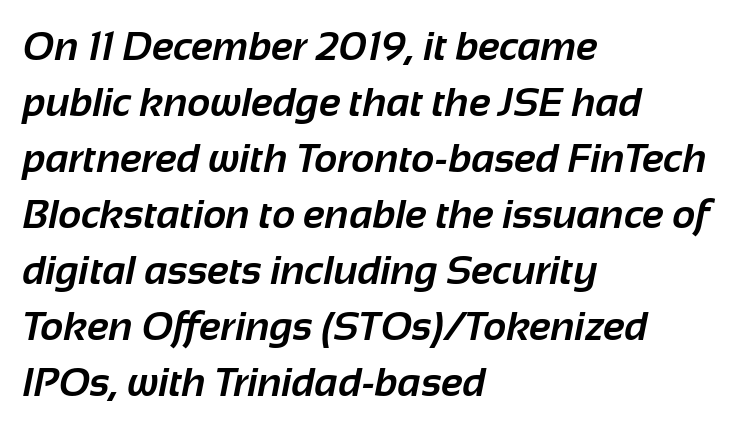
{"serif": "no", "bold": "yes", "weight": "bold", "width": "normal", "stroke_contrast": "low", "x_height": "medium", "monospaced": "no", "underline": "no", "align": "left", "line_spacing": "normal", "line_spacing_ratio": 1.4, "letter_spacing": "normal", "letter_spacing_em": 0.0, "glyph_px": 40}
